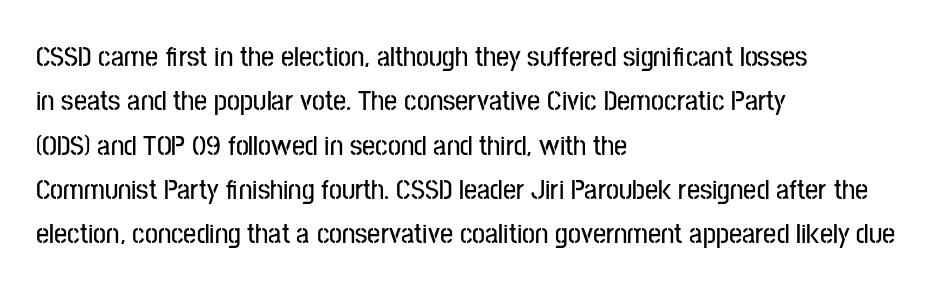
The image shows 29 px condensed sans-serif type, upright; set left-aligned, normal line spacing (1.53x), normal letter spacing, not underlined; low stroke contrast and a medium x-height.
